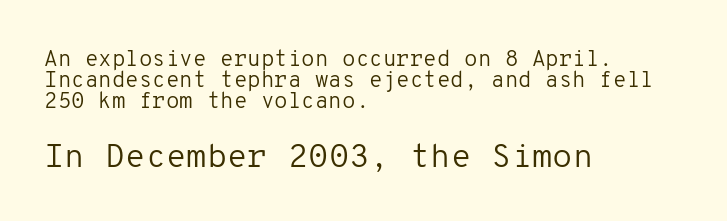
{"serif": "no", "italic": "no", "bold": "no", "weight": "regular", "width": "normal", "stroke_contrast": "low", "x_height": "medium", "monospaced": "yes", "underline": "no", "align": "left", "line_spacing": "tight", "line_spacing_ratio": 0.96, "letter_spacing": "normal", "letter_spacing_em": 0.0, "larger_block": "second", "size_ratio": 1.5, "glyph_px": 33}
